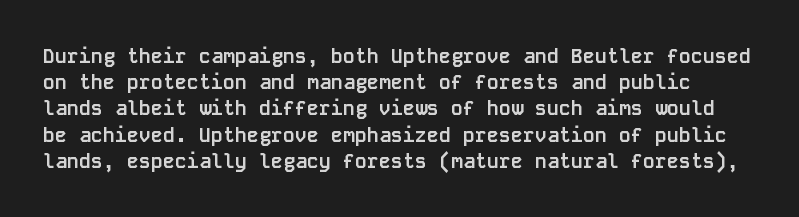
{"italic": "no", "bold": "yes", "underline": "no", "line_spacing": "normal", "line_spacing_ratio": 1.31, "letter_spacing": "normal", "letter_spacing_em": 0.0, "glyph_px": 20}
